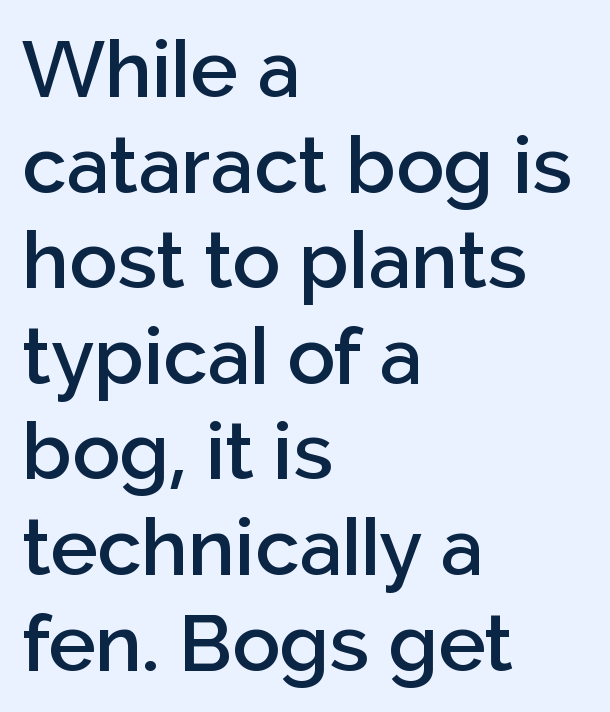
The image shows 79 px semibold sans-serif type, upright; set left-aligned, line spacing 1.21x, normal letter spacing, not underlined; low stroke contrast and a medium x-height.
